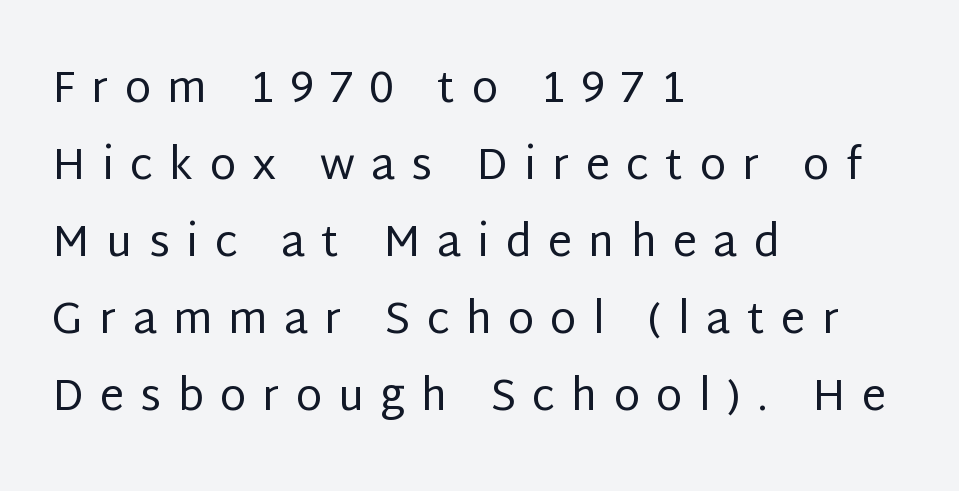
The image shows 43 px regular-weight sans-serif type, upright; set left-aligned, line spacing 1.79x, unusually wide letter spacing (+0.38 em), not underlined; low stroke contrast and a large x-height.
